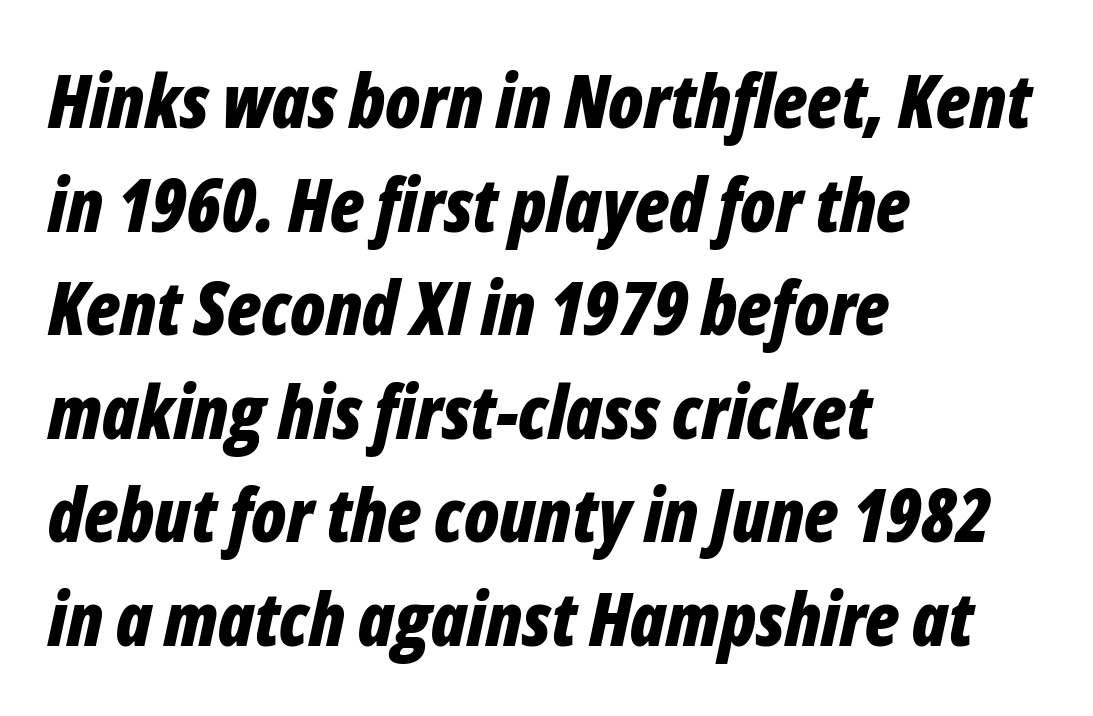
{"italic": "yes", "lean": "right", "slant_degrees": 12, "bold": "yes", "weight": "bold", "width": "condensed", "stroke_contrast": "low", "x_height": "medium", "monospaced": "no", "underline": "no", "align": "left", "line_spacing": "normal", "line_spacing_ratio": 1.4, "letter_spacing": "normal", "letter_spacing_em": 0.0, "glyph_px": 74}
